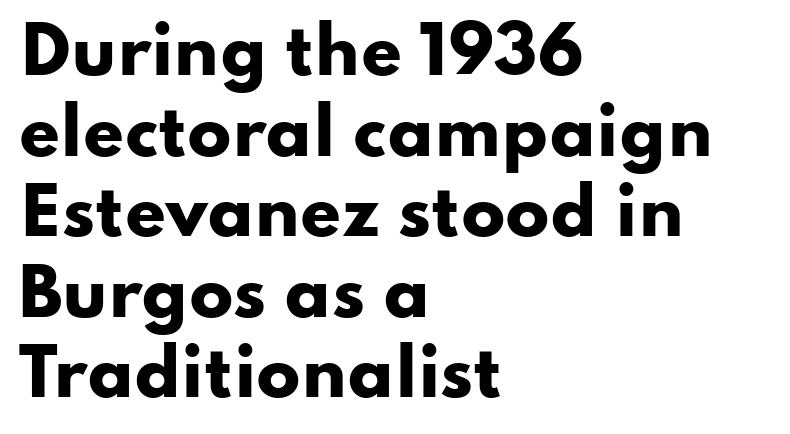
The image shows 65 px heavy, wide sans-serif type, upright; set left-aligned, line spacing 1.24x, normal letter spacing, not underlined; low stroke contrast and a small x-height.
